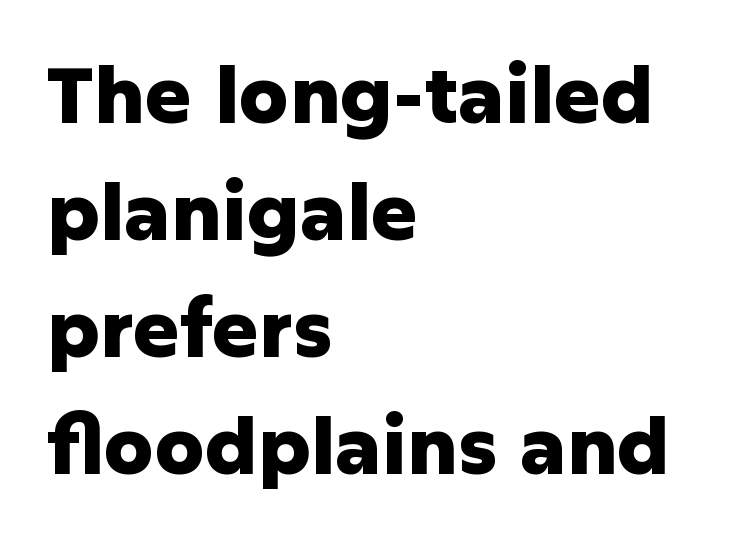
The designer went with a sans here, leaving each stem footless. Compared with typical body copy, the letter spacing here is the same. One-word summary of the alignment: left. Students, observe: this is what conventionally led text looks like. Unmarked baselines from the first word to the last.
